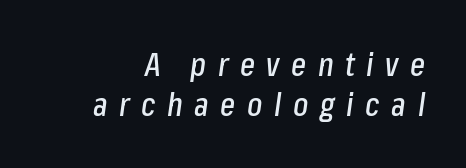
{"italic": "yes", "lean": "right", "slant_degrees": 8, "width": "condensed", "stroke_contrast": "low", "x_height": "medium", "monospaced": "no", "underline": "no", "line_spacing": "normal", "line_spacing_ratio": 1.26, "letter_spacing": "wide", "letter_spacing_em": 0.36, "glyph_px": 32}
